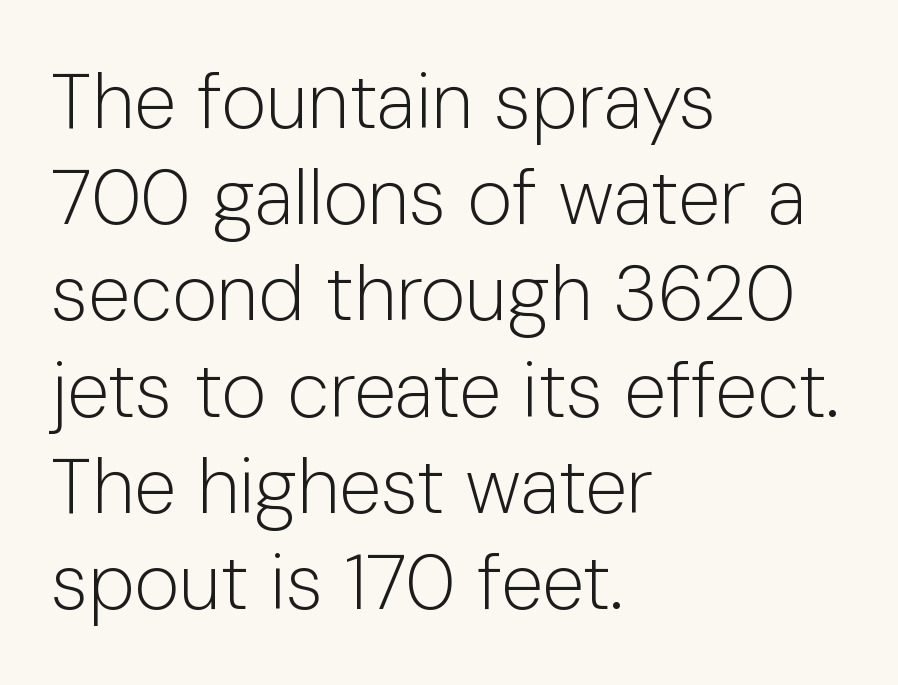
Q: Is the text bold? A: No.
Q: Is the text italic (slanted)? A: No, it is upright.
Q: Is the typeface a serif or a sans-serif typeface? A: Sans-serif.
Q: Is the text underlined? A: No.
Q: How is the paragraph aligned? A: Left-aligned.
Q: Is the spacing between letters normal or unusually wide? A: Normal.
Q: Is the spacing between lines tight, normal or loose? A: Normal.
Q: Width (condensed, normal, or wide)? A: Normal.
Q: Stroke contrast? A: Low.
Q: x-height? A: Medium.
Q: Monospaced? A: No.
